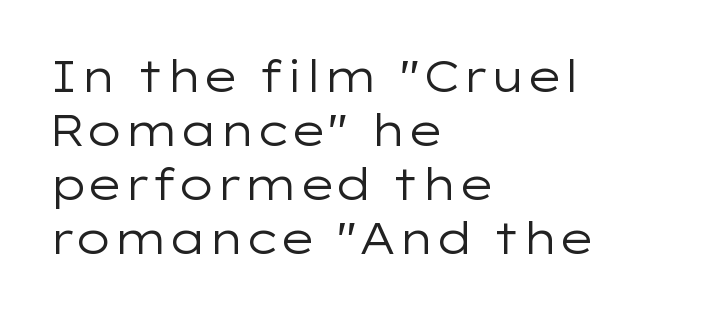
Q: Is the text bold? A: No.
Q: Is the text italic (slanted)? A: No, it is upright.
Q: Is the typeface a serif or a sans-serif typeface? A: Sans-serif.
Q: Is the text underlined? A: No.
Q: How is the paragraph aligned? A: Left-aligned.
Q: Is the spacing between letters normal or unusually wide? A: Normal.
Q: Width (condensed, normal, or wide)? A: Wide.
Q: Stroke contrast? A: Low.
Q: x-height? A: Medium.
Q: Monospaced? A: No.
